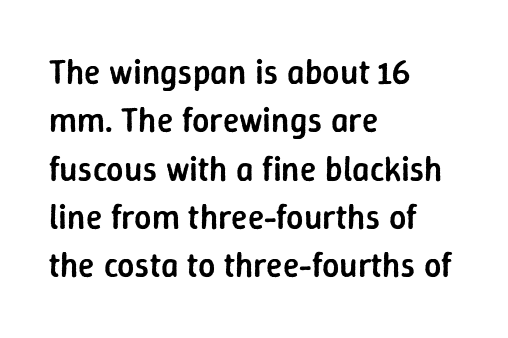
The image shows 34 px semibold sans-serif type, upright; set left-aligned, normal line spacing (1.42x), normal letter spacing, not underlined; low stroke contrast and a medium x-height.
